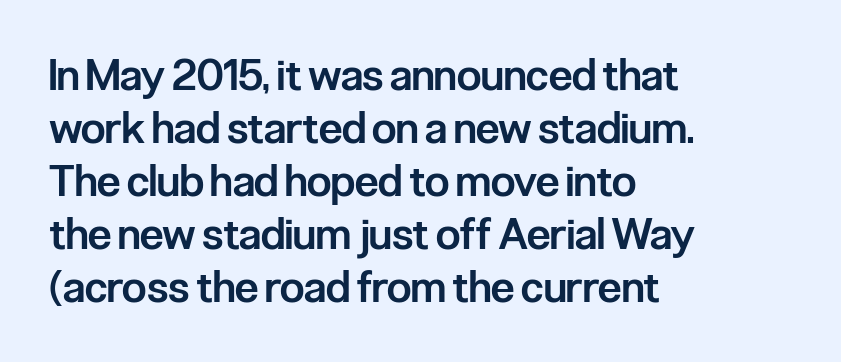
A fair bit of extra ink — the face is semibold, not bold. Inter-character spacing is left at the font's built-in metrics. The designer went with a sans here, leaving each stem footless. Style check: upright. The passage shown is not underscored anywhere.
